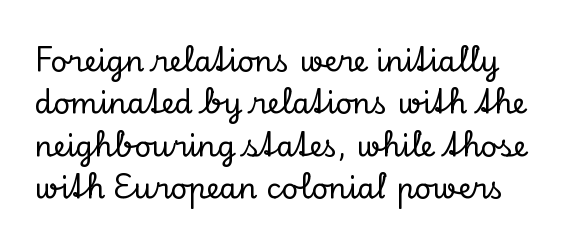
The image shows 29 px text type, upright; set normal line spacing (1.46x), normal letter spacing, not underlined; low stroke contrast and a small x-height.
